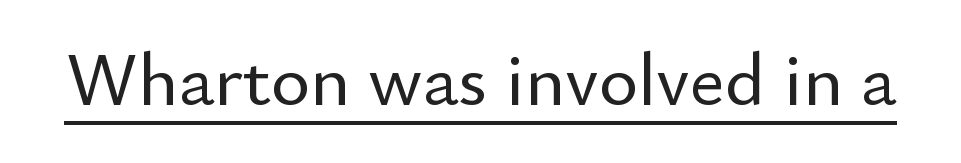
{"serif": "no", "italic": "no", "width": "normal", "stroke_contrast": "low", "x_height": "small", "monospaced": "no", "underline": "yes", "letter_spacing": "normal", "letter_spacing_em": 0.0, "glyph_px": 75}
